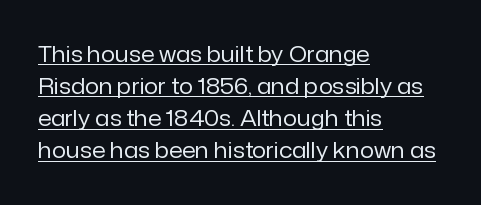
The image shows 22 px text type, upright; set left-aligned, normal line spacing (1.46x), normal letter spacing, underlined.
